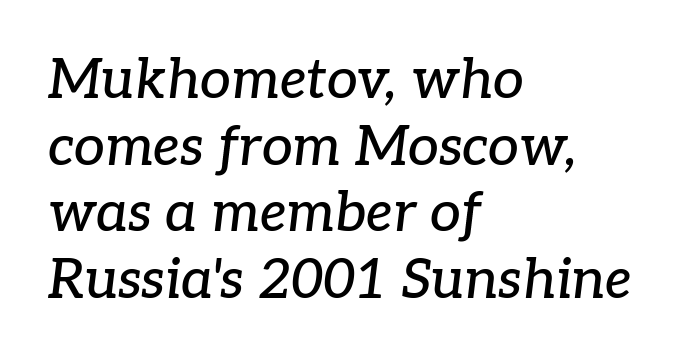
Q: Is the text italic (slanted)? A: Yes, it leans right by about 7 degrees.
Q: Is the typeface a serif or a sans-serif typeface? A: Serif.
Q: Is the text underlined? A: No.
Q: How is the paragraph aligned? A: Left-aligned.
Q: Is the spacing between letters normal or unusually wide? A: Normal.
Q: Width (condensed, normal, or wide)? A: Normal.
Q: Stroke contrast? A: Low.
Q: x-height? A: Medium.
Q: Monospaced? A: No.
